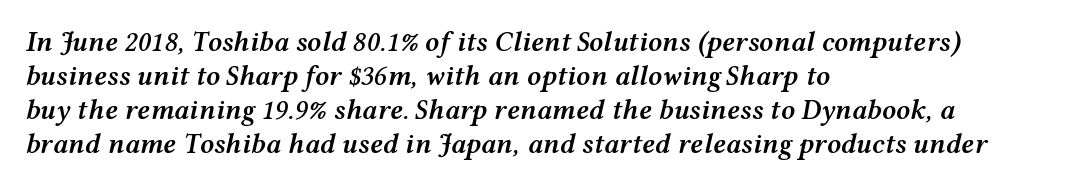
Q: Is the text bold? A: Semi-bold.
Q: Is the text italic (slanted)? A: Yes, it leans right by about 12 degrees.
Q: Is the text underlined? A: No.
Q: How is the paragraph aligned? A: Left-aligned.
Q: Is the spacing between letters normal or unusually wide? A: Normal.
Q: Width (condensed, normal, or wide)? A: Wide.
Q: Stroke contrast? A: Medium.
Q: x-height? A: Medium.
Q: Monospaced? A: No.
